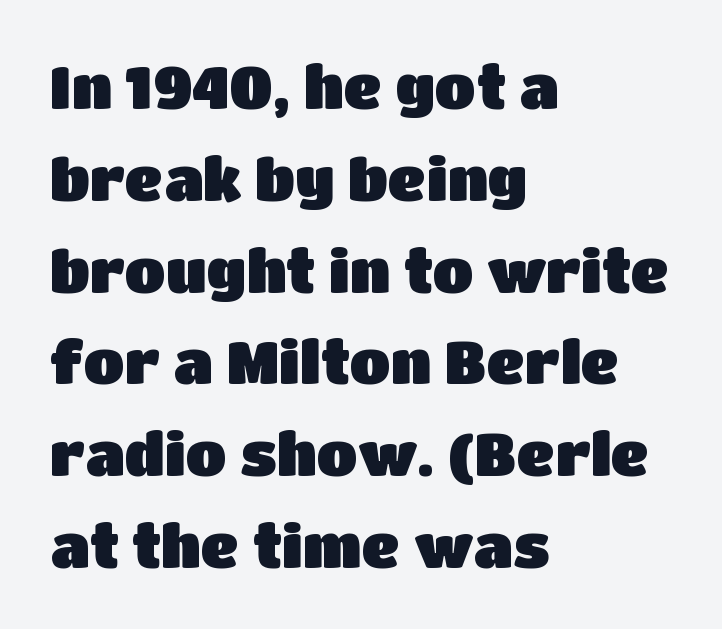
Type style note: lacks serifs. Proportional: the letters do not fall into vertical columns. The tracking reads as untouched default to a designer's eye. The type sits square on the baseline with zero lean. This rendering features lettering with no underline. Reading down the block, your eye returns to a fixed left position each line.
